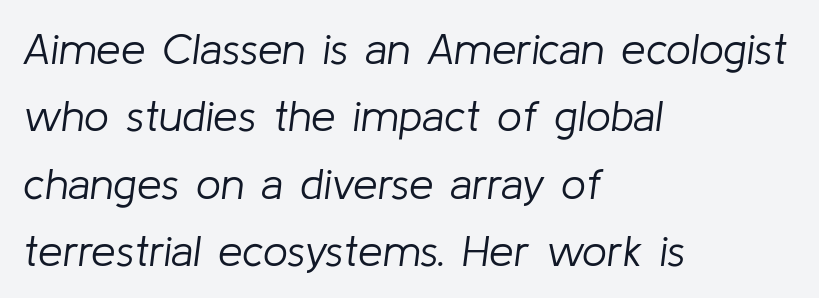
Q: Is the text bold? A: No.
Q: Is the text italic (slanted)? A: Yes, it leans right by about 8 degrees.
Q: Is the text underlined? A: No.
Q: How is the paragraph aligned? A: Left-aligned.
Q: Is the spacing between letters normal or unusually wide? A: Normal.
Q: Is the spacing between lines tight, normal or loose? A: Normal.
Q: Width (condensed, normal, or wide)? A: Normal.
Q: Stroke contrast? A: Low.
Q: x-height? A: Medium.
Q: Monospaced? A: No.
